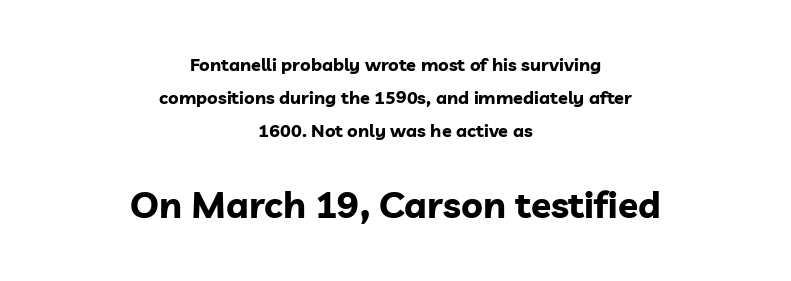
Q: Is the text bold? A: Yes.
Q: Is the text italic (slanted)? A: No, it is upright.
Q: Is the typeface a serif or a sans-serif typeface? A: Sans-serif.
Q: Is the text underlined? A: No.
Q: How is the paragraph aligned? A: Centered.
Q: Is the spacing between letters normal or unusually wide? A: Normal.
Q: Which block of text is set in a larger size, the first (top) or the second (bottom)? A: The second (bottom) one.
Q: Width (condensed, normal, or wide)? A: Normal.
Q: Stroke contrast? A: Low.
Q: x-height? A: Medium.
Q: Monospaced? A: No.
